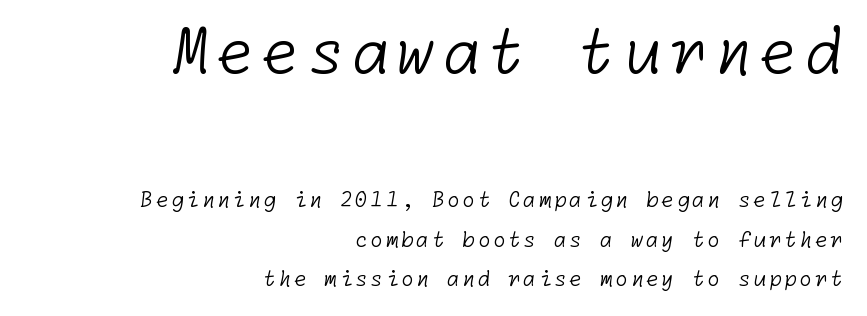
Q: Is the text bold? A: No.
Q: Is the typeface a serif or a sans-serif typeface? A: Sans-serif.
Q: Is the text underlined? A: No.
Q: How is the paragraph aligned? A: Right-aligned.
Q: Which block of text is set in a larger size, the first (top) or the second (bottom)? A: The first (top) one.
Q: Width (condensed, normal, or wide)? A: Normal.
Q: Stroke contrast? A: Low.
Q: x-height? A: Medium.
